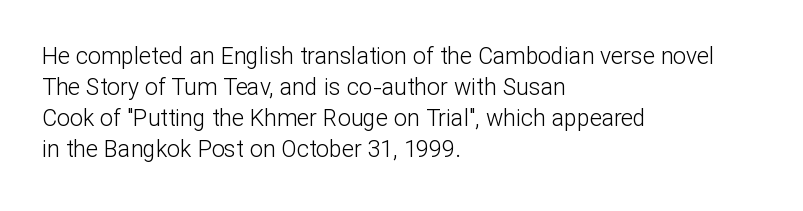
{"italic": "no", "bold": "no", "underline": "no", "align": "left", "line_spacing": "normal", "line_spacing_ratio": 1.35, "letter_spacing": "normal", "letter_spacing_em": 0.0, "glyph_px": 23}
